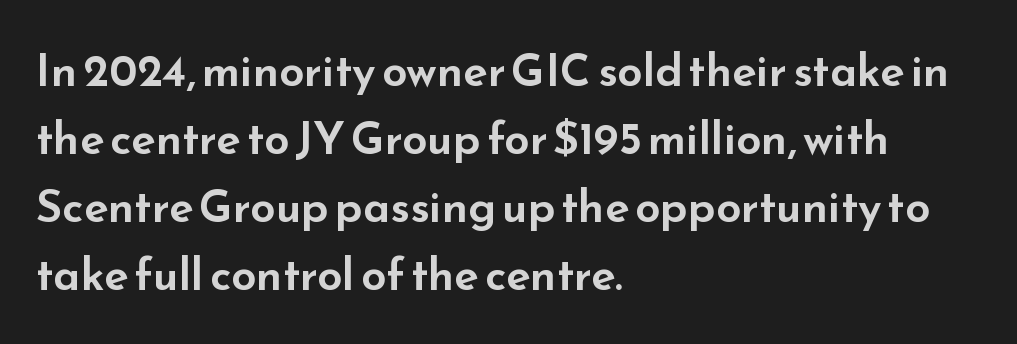
{"serif": "no", "italic": "no", "width": "wide", "stroke_contrast": "low", "x_height": "small", "monospaced": "no", "underline": "no", "align": "left", "line_spacing": "normal", "line_spacing_ratio": 1.51, "letter_spacing": "normal", "letter_spacing_em": 0.0, "glyph_px": 45}
